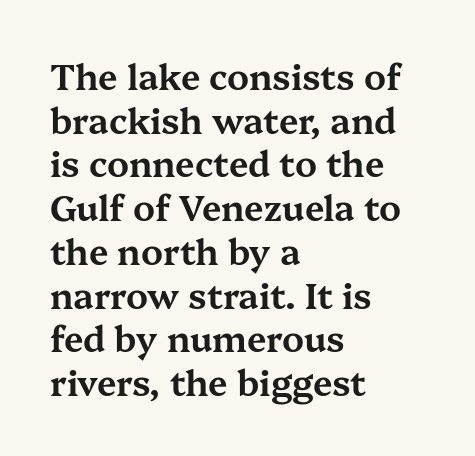
Style check: upright. The horizontal fit of the characters is conventional and even. Is this a fixed-width face? No — the glyphs have proportional, varying widths. Leading matches the norm, producing a regular column. Rule under the text: the space is simply empty. Little horizontal feet cap the strokes, marking this as serif type.
